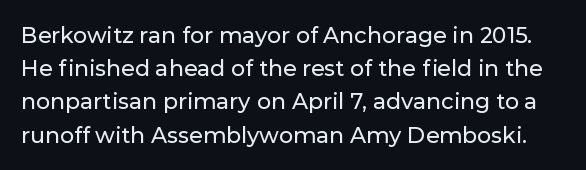
The image shows 22 px text type, upright; set normal line spacing (1.51x), normal letter spacing, not underlined.
